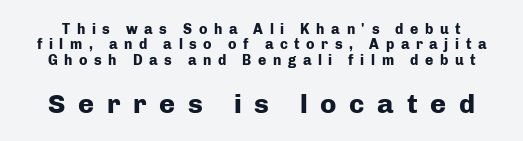
{"italic": "no", "bold": "yes", "underline": "no", "line_spacing": "tight", "line_spacing_ratio": 1.09, "letter_spacing": "wide", "letter_spacing_em": 0.47, "larger_block": "second", "size_ratio": 1.93, "glyph_px": 27}
